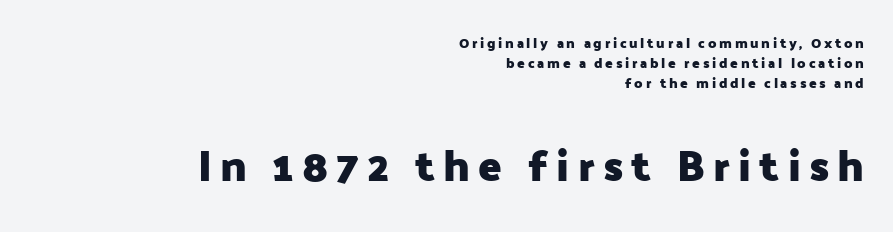
Varying glyph widths throughout — classic text-font behaviour. Anything drawn beneath the words? Only blank space. Is this a sans? Yes — the strokes have no serifs. Summary of weight: heavy, a full bold. The letters in the lower block stand taller than those in the block above.
